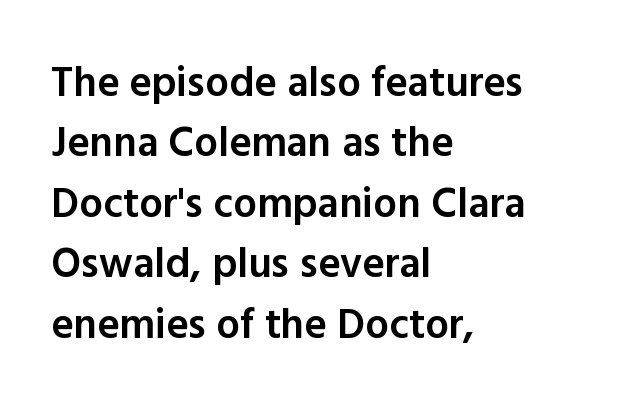
Q: Is the text bold? A: Semi-bold.
Q: Is the text italic (slanted)? A: No, it is upright.
Q: Is the typeface a serif or a sans-serif typeface? A: Sans-serif.
Q: Is the text underlined? A: No.
Q: How is the paragraph aligned? A: Left-aligned.
Q: Is the spacing between letters normal or unusually wide? A: Normal.
Q: Is the spacing between lines tight, normal or loose? A: Normal.
Q: Width (condensed, normal, or wide)? A: Normal.
Q: x-height? A: Medium.
Q: Monospaced? A: No.
